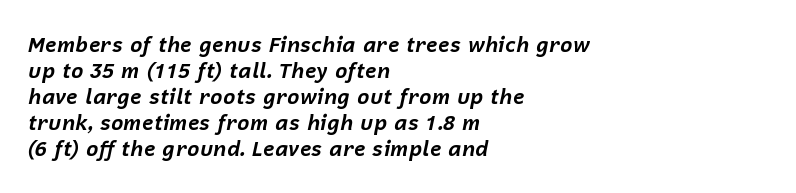
Q: Is the text bold? A: Yes.
Q: Is the text italic (slanted)? A: Yes, it leans right by about 12 degrees.
Q: Is the text underlined? A: No.
Q: How is the paragraph aligned? A: Left-aligned.
Q: Is the spacing between letters normal or unusually wide? A: Normal.
